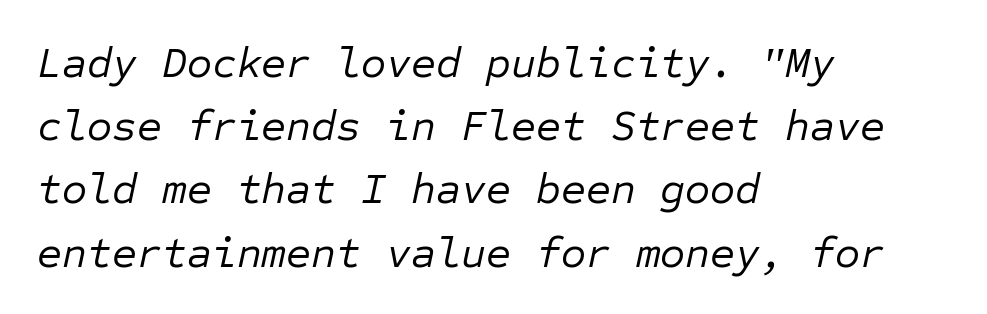
Q: Is the text bold? A: No.
Q: Is the text italic (slanted)? A: Yes, it leans right by about 12 degrees.
Q: Is the text underlined? A: No.
Q: How is the paragraph aligned? A: Left-aligned.
Q: Is the spacing between letters normal or unusually wide? A: Normal.
Q: Is the spacing between lines tight, normal or loose? A: Normal.
Q: Width (condensed, normal, or wide)? A: Normal.
Q: Stroke contrast? A: Low.
Q: x-height? A: Medium.
Q: Monospaced? A: Yes.
